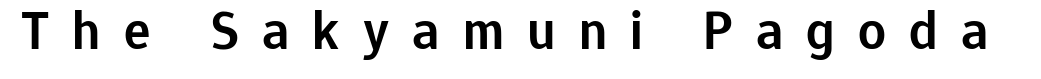
The image shows 55 px semibold sans-serif type, upright; set unusually wide letter spacing (+0.42 em), not underlined; low stroke contrast and a medium x-height.
